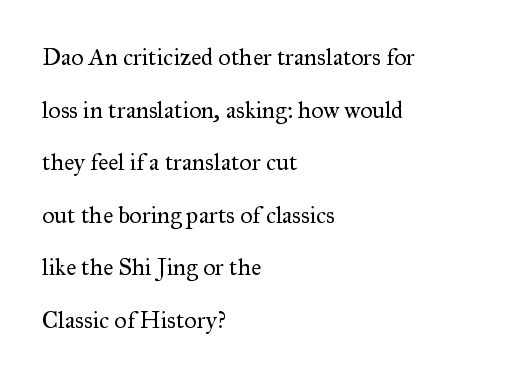
Which margin do the lines hug? The left one — the right edge is uneven. What's the leading like? Stretched, with rows far apart. The typesetting does not lean heavy: it is not bold. Posture: straight, roman, zero tilt. The zone under the glyphs is completely vacant. Honestly, the letter spacing is just normal — you wouldn't notice it.
